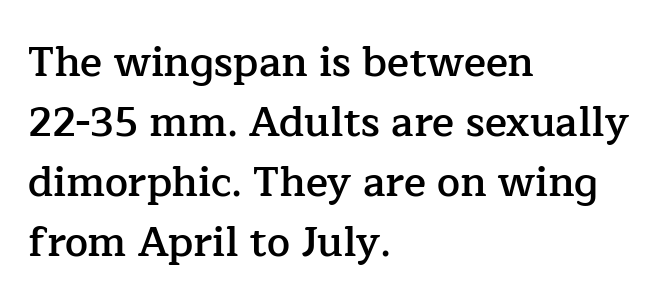
The image shows 41 px semibold serif type, upright; set left-aligned, normal line spacing (1.46x), normal letter spacing, not underlined; low stroke contrast and a medium x-height.
